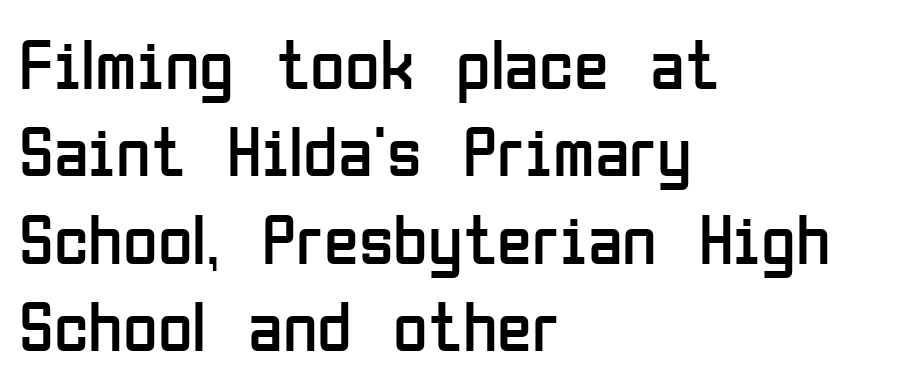
{"serif": "no", "italic": "no", "bold": "no", "weight": "regular", "width": "condensed", "stroke_contrast": "low", "x_height": "medium", "monospaced": "no", "underline": "no", "align": "left", "line_spacing_ratio": 1.23, "letter_spacing": "normal", "letter_spacing_em": 0.0, "glyph_px": 71}
